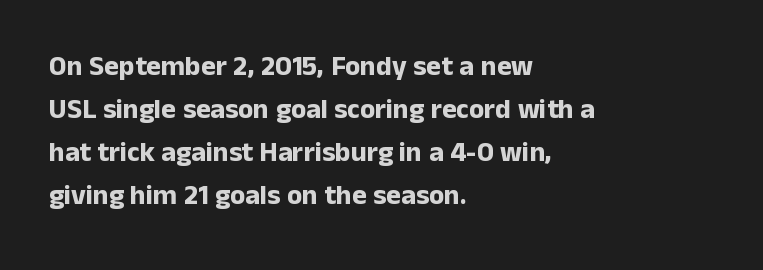
The image shows 28 px bold sans-serif type, upright; set left-aligned, normal line spacing (1.53x), normal letter spacing, not underlined; low stroke contrast and a medium x-height.
